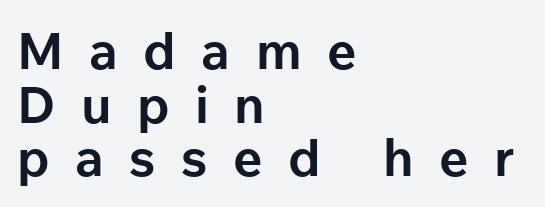
Reading down the column, the eye jumps only a short way to each next line. Each word looks stretched out because of the extra space between its letters. The axis of the letterforms is exactly vertical. Is this a sans? Yes — the strokes have no serifs. You'd pick this weight for a headline — it's a proper bold. Leftover space on each line is placed entirely after the last word.
